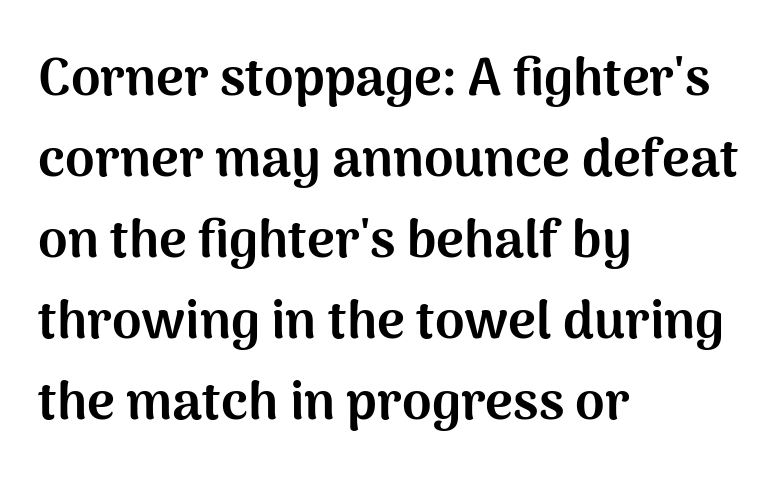
{"serif": "no", "italic": "no", "bold": "yes", "weight": "bold", "width": "normal", "stroke_contrast": "medium", "x_height": "medium", "monospaced": "no", "underline": "no", "align": "left", "line_spacing": "normal", "line_spacing_ratio": 1.53, "letter_spacing": "normal", "letter_spacing_em": 0.0, "glyph_px": 53}
